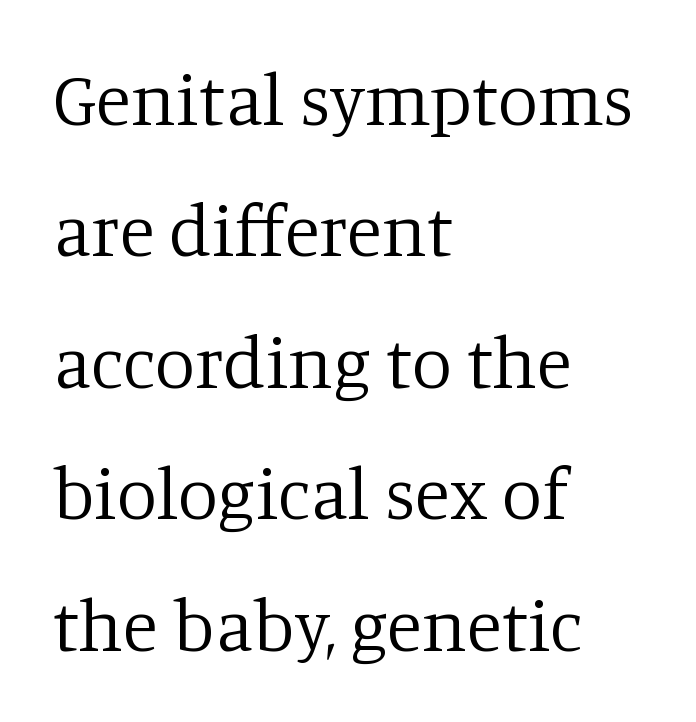
Q: Is the text bold? A: No.
Q: Is the text italic (slanted)? A: No, it is upright.
Q: Is the typeface a serif or a sans-serif typeface? A: Serif.
Q: Is the text underlined? A: No.
Q: How is the paragraph aligned? A: Left-aligned.
Q: Is the spacing between letters normal or unusually wide? A: Normal.
Q: Width (condensed, normal, or wide)? A: Normal.
Q: Stroke contrast? A: Low.
Q: x-height? A: Large.
Q: Monospaced? A: No.
